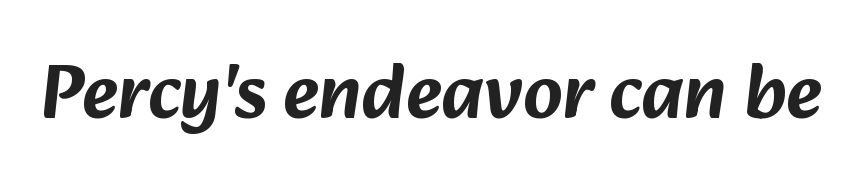
Nobody drew a line under any word here. The line texture is even and compact thanks to regular tracking. The rendering uses natural spacing where letterforms have individual widths. Stroke terminals: plain, sans-serif.
